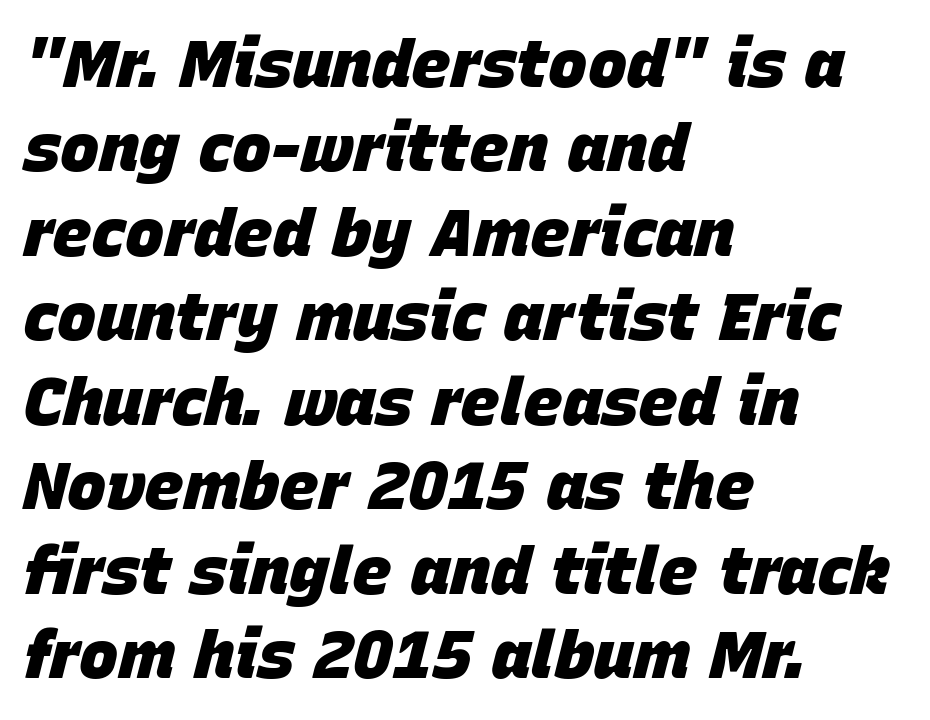
Q: Is the text bold? A: Yes.
Q: Is the text italic (slanted)? A: Yes, it leans right by about 15 degrees.
Q: Is the text underlined? A: No.
Q: How is the paragraph aligned? A: Left-aligned.
Q: Is the spacing between letters normal or unusually wide? A: Normal.
Q: Is the spacing between lines tight, normal or loose? A: Normal.
Q: Width (condensed, normal, or wide)? A: Normal.
Q: Stroke contrast? A: Low.
Q: x-height? A: Large.
Q: Monospaced? A: No.
